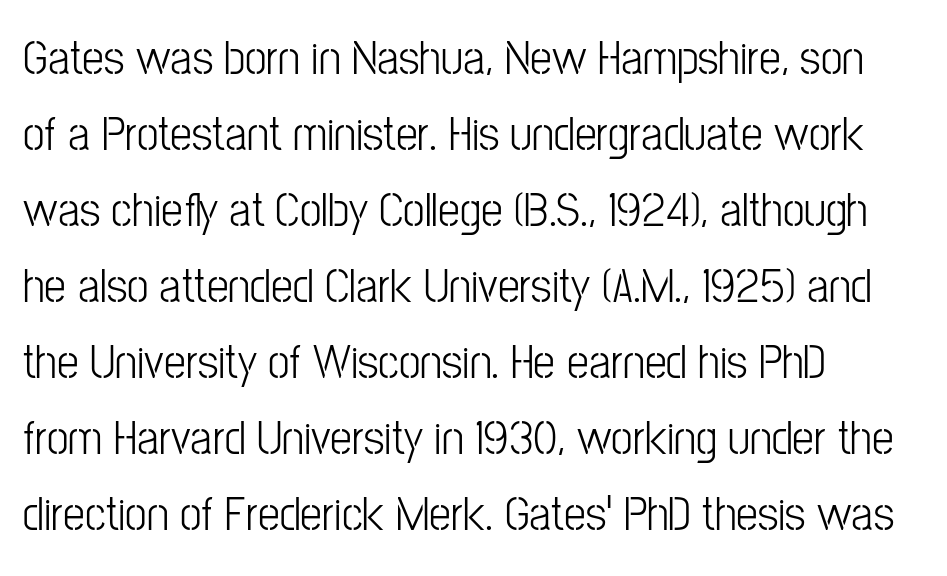
Letter spacing: default. A classic flush-left, rag-right setting is used for this passage. This block has exactly the height ordinary leading produces. The letters carry no serifs — their stems end cleanly without finishing strokes.
